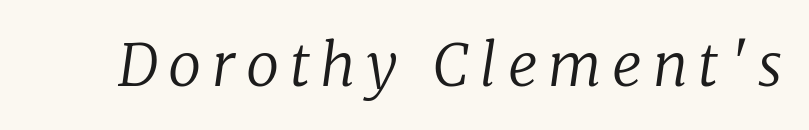
Q: Is the text bold? A: No.
Q: Is the text italic (slanted)? A: Yes, it leans right by about 8 degrees.
Q: Is the typeface a serif or a sans-serif typeface? A: Serif.
Q: Is the text underlined? A: No.
Q: Width (condensed, normal, or wide)? A: Normal.
Q: Stroke contrast? A: Low.
Q: x-height? A: Medium.
Q: Monospaced? A: No.
